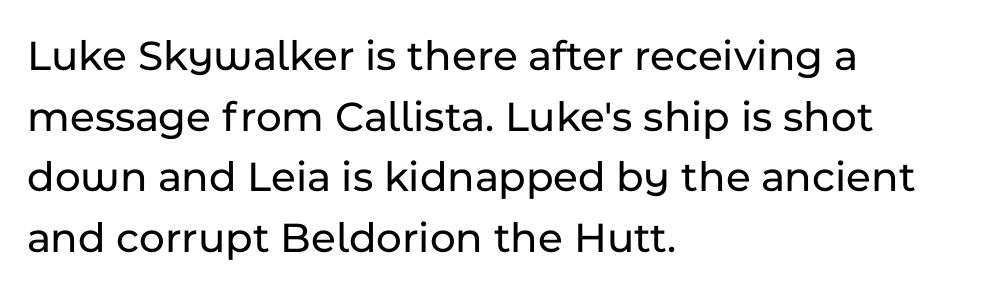
{"serif": "no", "italic": "no", "width": "normal", "stroke_contrast": "low", "x_height": "medium", "monospaced": "no", "underline": "no", "align": "left", "line_spacing": "normal", "line_spacing_ratio": 1.38, "letter_spacing": "normal", "letter_spacing_em": 0.0, "glyph_px": 44}
